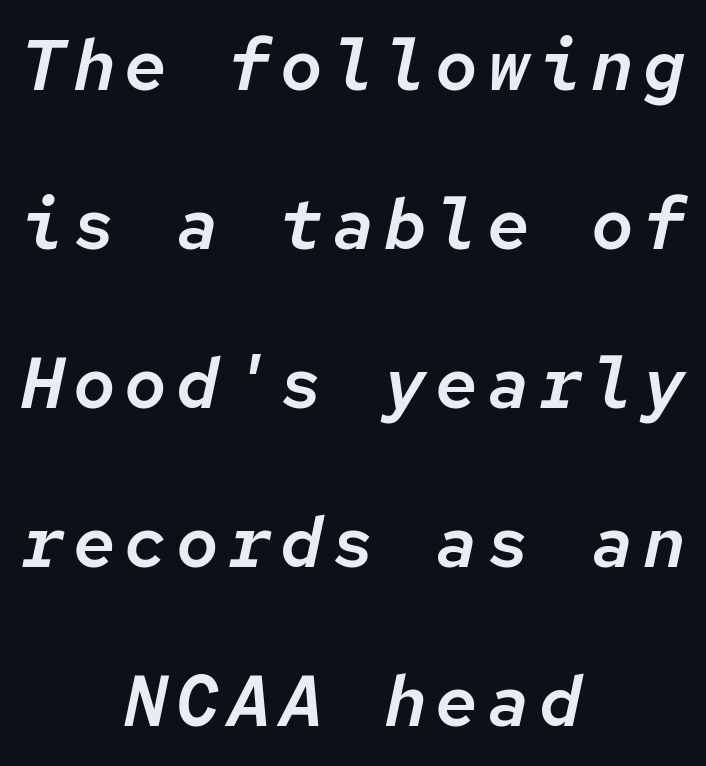
Note the uniform advance width — an 'i' takes as much space as an 'm'. Slanted lettering throughout. A bare baseline throughout the passage. Teacher's note: observe the equal gaps on both sides — that is centered alignment. Whoever set this chose breathing room over compactness in the vertical rhythm.
